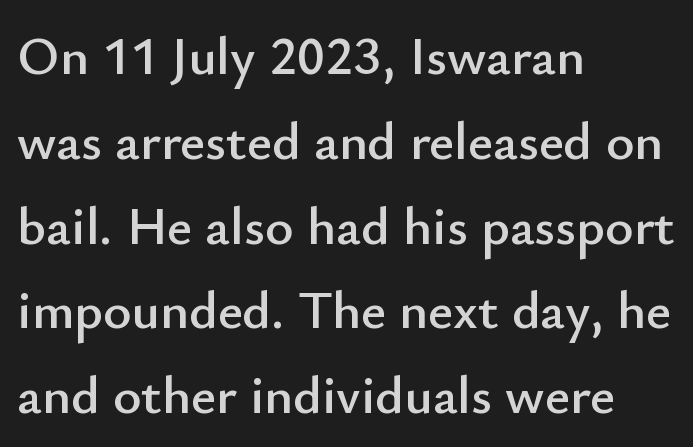
The image shows 54 px sans-serif type, upright; set left-aligned, normal line spacing (1.57x), normal letter spacing, not underlined; low stroke contrast and a small x-height.
